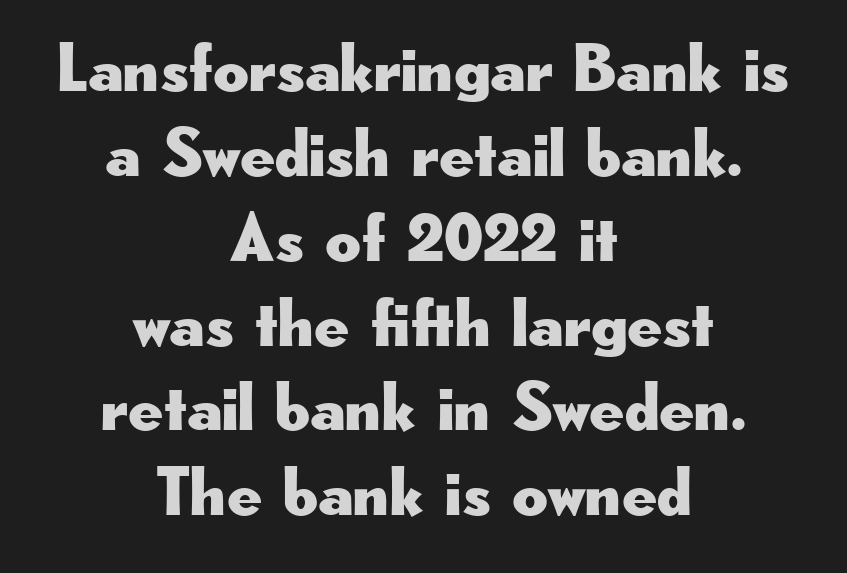
The image shows 69 px wide sans-serif type, upright; set centered, line spacing 1.23x, normal letter spacing, not underlined; low stroke contrast and a small x-height.
